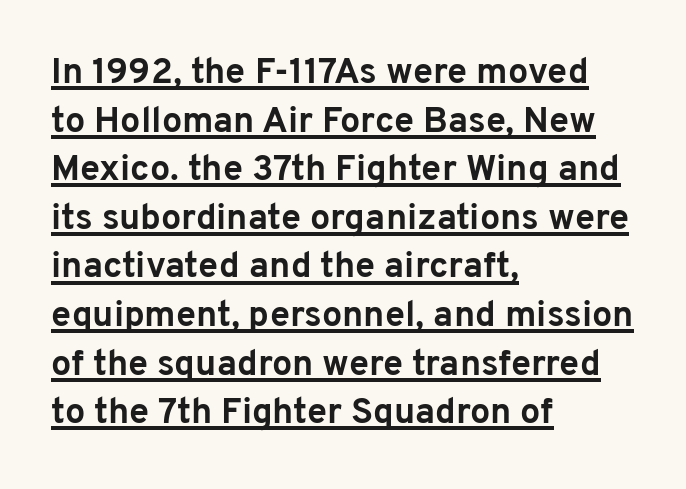
Q: Is the text bold? A: Yes.
Q: Is the text italic (slanted)? A: No, it is upright.
Q: Is the typeface a serif or a sans-serif typeface? A: Sans-serif.
Q: Is the text underlined? A: Yes.
Q: How is the paragraph aligned? A: Left-aligned.
Q: Is the spacing between letters normal or unusually wide? A: Normal.
Q: Is the spacing between lines tight, normal or loose? A: Normal.
Q: Width (condensed, normal, or wide)? A: Normal.
Q: Stroke contrast? A: Low.
Q: x-height? A: Medium.
Q: Monospaced? A: No.
